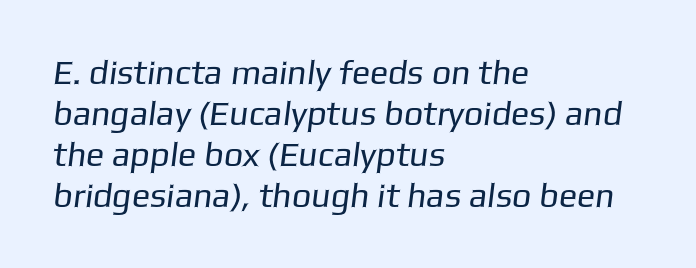
Q: Is the text bold? A: No.
Q: Is the typeface a serif or a sans-serif typeface? A: Sans-serif.
Q: Is the text underlined? A: No.
Q: How is the paragraph aligned? A: Left-aligned.
Q: Is the spacing between letters normal or unusually wide? A: Normal.
Q: Width (condensed, normal, or wide)? A: Normal.
Q: Stroke contrast? A: Low.
Q: x-height? A: Medium.
Q: Monospaced? A: No.
